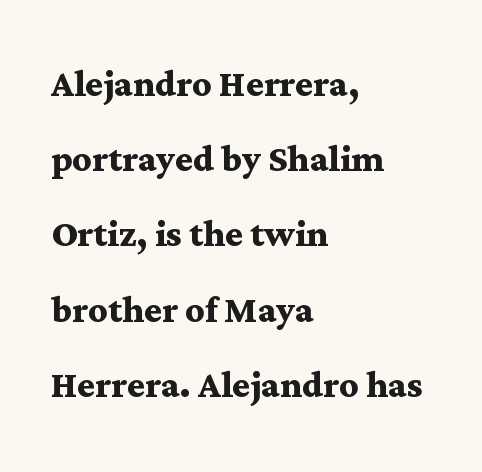
Bare-footed words on every line. The designer left line spacing at the default. Standard letterfit; no display-style spreading of the glyphs. This is the regular roman posture of the typeface. Horizontal alignment here is leftward, the default for most running prose.
